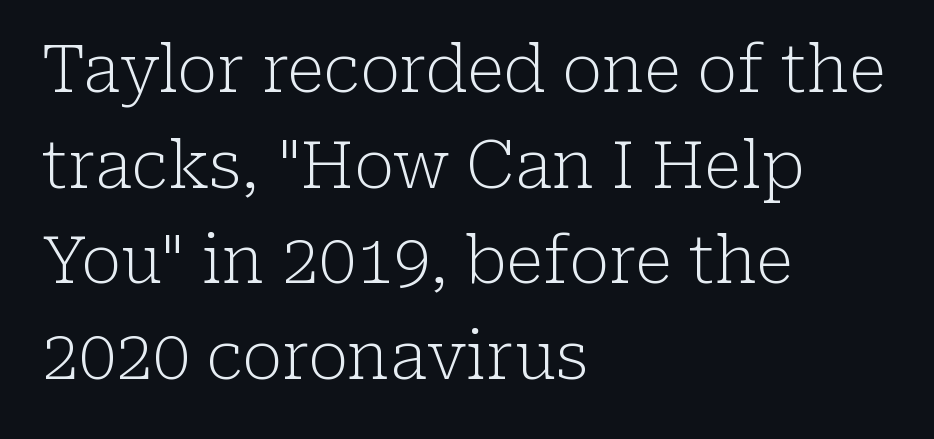
{"serif": "yes", "italic": "no", "bold": "no", "weight": "light", "width": "normal", "stroke_contrast": "low", "x_height": "medium", "monospaced": "no", "underline": "no", "align": "left", "line_spacing": "normal", "line_spacing_ratio": 1.45, "letter_spacing": "normal", "letter_spacing_em": 0.0, "glyph_px": 66}
